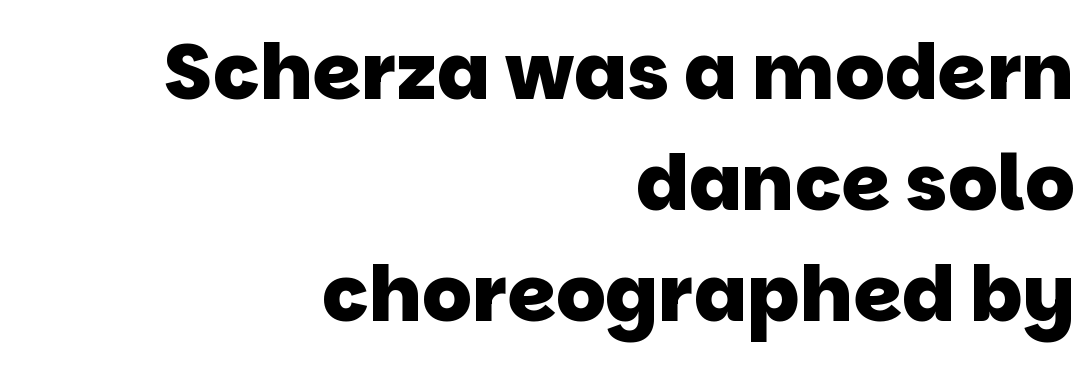
Reading down the block, your eye finds every line finishing at a fixed right position. This sample uses a sans-serif face. The sample has been set heavy, in full bold. Does extra space separate the letters? No, they use regular spacing. Descenders are the only things crossing below the line.
